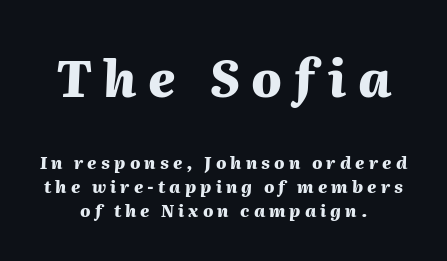
Q: Is the text bold? A: Yes.
Q: Is the text italic (slanted)? A: Yes, it leans right by about 2 degrees.
Q: Is the text underlined? A: No.
Q: How is the paragraph aligned? A: Centered.
Q: Is the spacing between letters normal or unusually wide? A: Unusually wide.
Q: Is the spacing between lines tight, normal or loose? A: Normal.
Q: Which block of text is set in a larger size, the first (top) or the second (bottom)? A: The first (top) one.
Q: Width (condensed, normal, or wide)? A: Normal.
Q: Stroke contrast? A: Medium.
Q: x-height? A: Medium.
Q: Monospaced? A: No.
